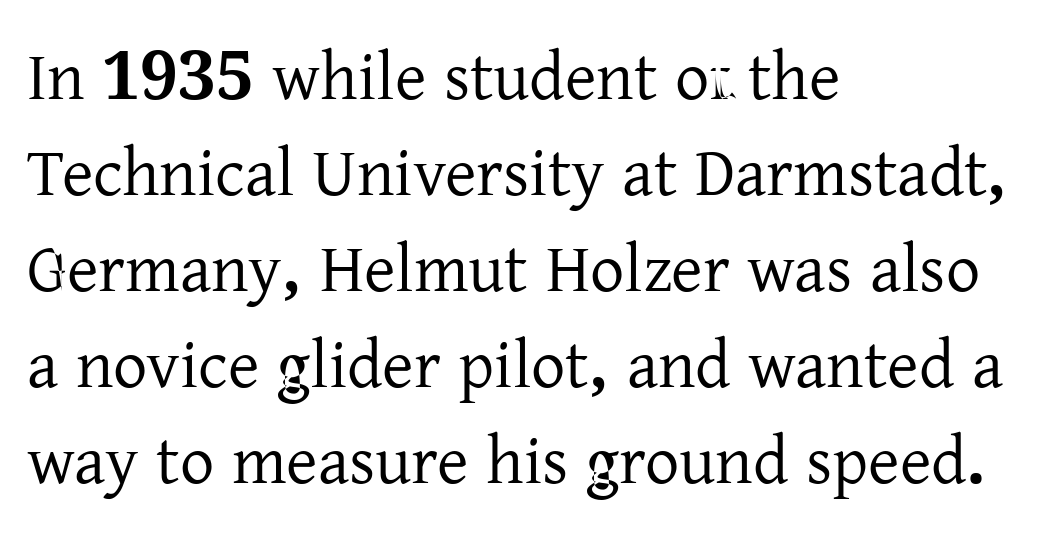
{"serif": "yes", "italic": "no", "width": "normal", "stroke_contrast": "low", "x_height": "medium", "monospaced": "no", "underline": "no", "align": "left", "line_spacing": "normal", "line_spacing_ratio": 1.41, "letter_spacing": "normal", "letter_spacing_em": 0.0, "glyph_px": 68}
